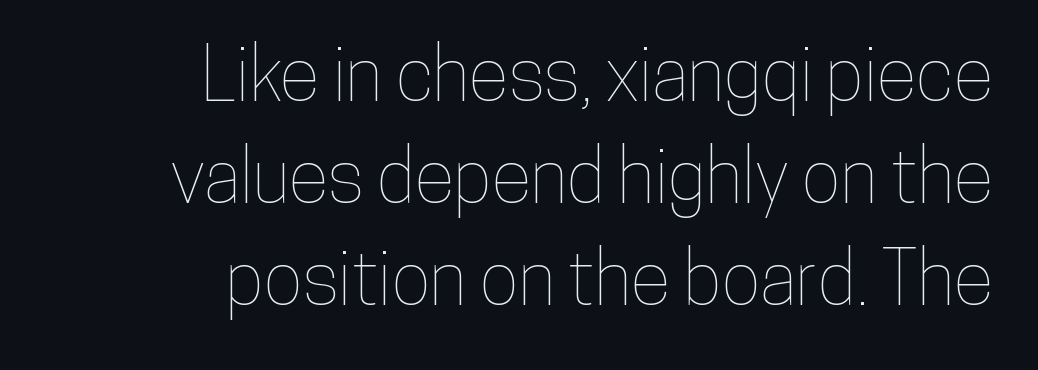
Q: Is the text italic (slanted)? A: No, it is upright.
Q: Is the text underlined? A: No.
Q: How is the paragraph aligned? A: Right-aligned.
Q: Is the spacing between letters normal or unusually wide? A: Normal.
Q: Is the spacing between lines tight, normal or loose? A: Normal.
Q: Width (condensed, normal, or wide)? A: Condensed.
Q: Stroke contrast? A: Low.
Q: x-height? A: Medium.
Q: Monospaced? A: No.
